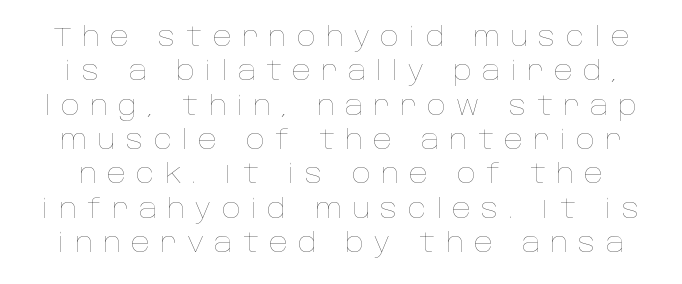
Q: Is the text bold? A: No.
Q: Is the text italic (slanted)? A: No, it is upright.
Q: Is the text underlined? A: No.
Q: Is the spacing between letters normal or unusually wide? A: Unusually wide.
Q: Is the spacing between lines tight, normal or loose? A: Normal.
